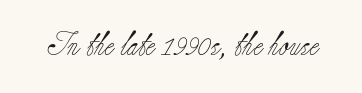
Only glyphs here, with clear space below each row. Between one letter and the next there's only the usual sliver of space. Is this a heavy cut? Hardly; it is regular or lighter.
